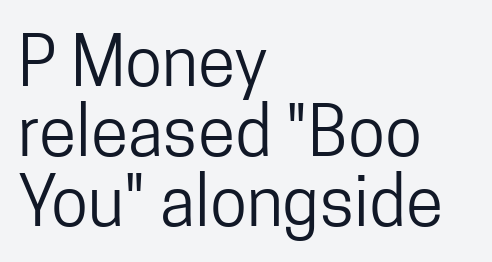
{"serif": "no", "italic": "no", "bold": "no", "weight": "regular", "width": "condensed", "stroke_contrast": "low", "x_height": "medium", "monospaced": "no", "underline": "no", "align": "left", "line_spacing": "tight", "line_spacing_ratio": 1.03, "letter_spacing": "normal", "letter_spacing_em": 0.0, "glyph_px": 68}
